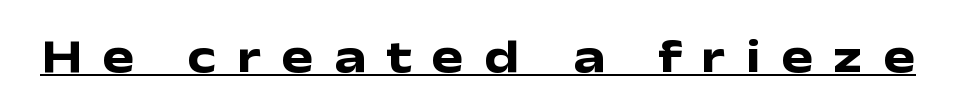
Stroke terminals: plain, sans-serif. Look at the tracking — it's clearly loosened, letters drifting apart. A typesetter would mark this as roman, not italic. What decoration does the sample have? An underline. Varying glyph widths throughout — classic text-font behaviour. These words are printed bold, with thick strokes throughout.
